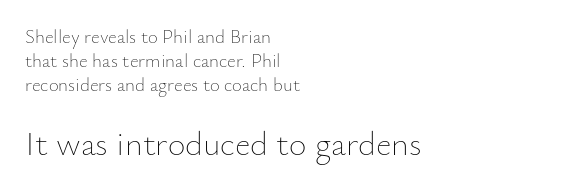
{"italic": "no", "bold": "no", "weight": "thin", "width": "normal", "stroke_contrast": "low", "x_height": "small", "monospaced": "no", "underline": "no", "align": "left", "line_spacing": "normal", "line_spacing_ratio": 1.26, "letter_spacing": "normal", "letter_spacing_em": 0.0, "larger_block": "second", "size_ratio": 1.79, "glyph_px": 34}
